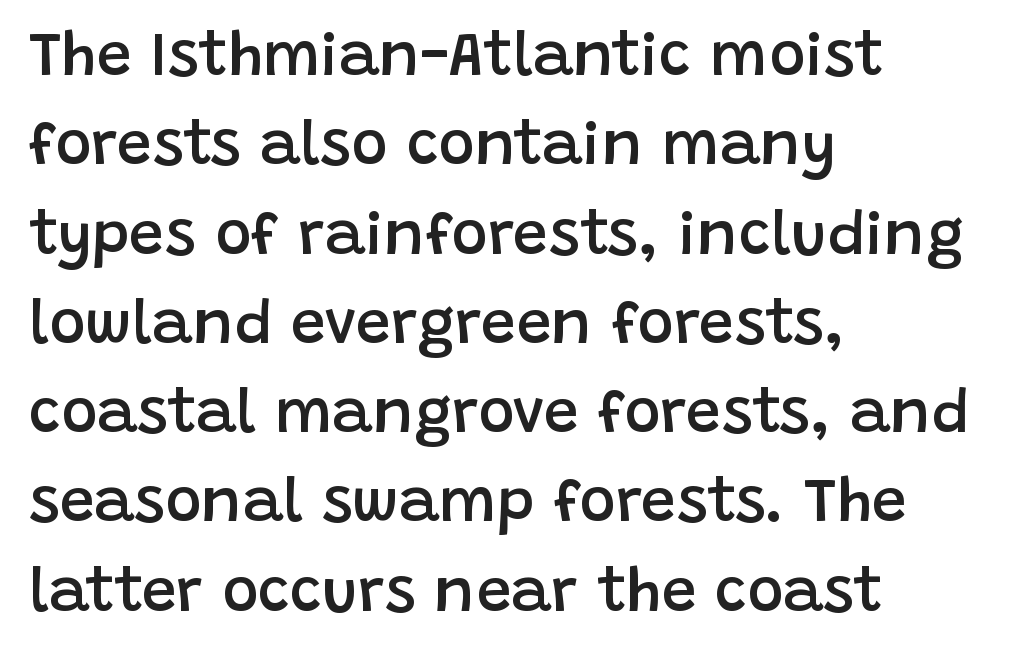
Visually the block forms a straight wall on the left and a jagged coastline on the right. How are the letters spaced? Ordinarily, with no added tracking. The area under the type is left untouched. Set as a demibold, roughly 600 on the weight scale. Upright lettering throughout.
